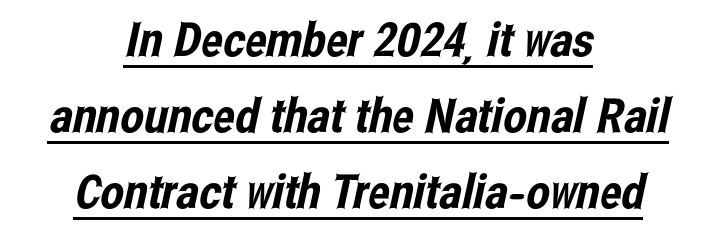
{"serif": "no", "width": "condensed", "stroke_contrast": "low", "x_height": "medium", "monospaced": "no", "underline": "yes", "align": "center", "line_spacing": "normal", "line_spacing_ratio": 1.62, "letter_spacing": "normal", "letter_spacing_em": 0.0, "glyph_px": 47}
